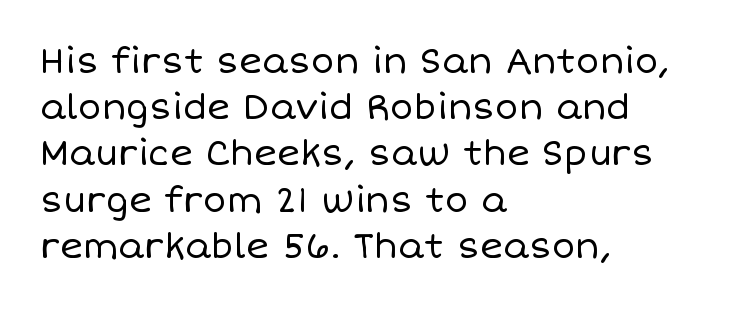
Leading matches the norm, producing a regular column. Weight class: somewhere from thin through regular. Visually the block forms a straight wall on the left and a jagged coastline on the right. You can tell it's not italic because the verticals are truly vertical. Honestly, the letter spacing is just normal — you wouldn't notice it. The letters advance in unequal steps, a hallmark of proportional type.
